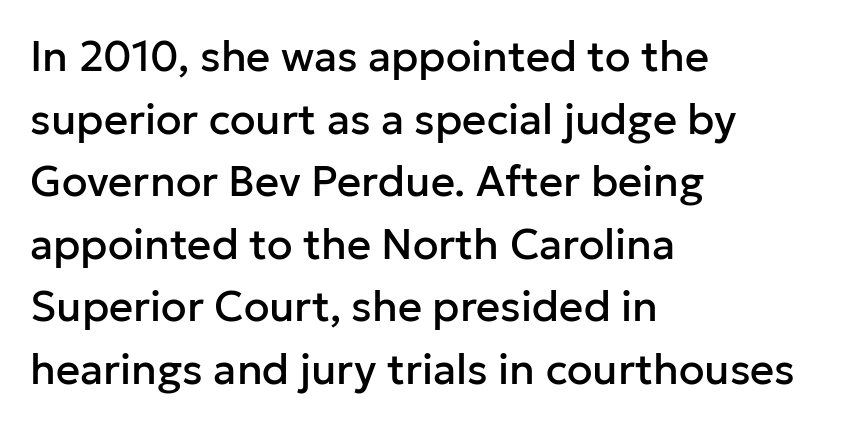
Q: Is the text italic (slanted)? A: No, it is upright.
Q: Is the typeface a serif or a sans-serif typeface? A: Sans-serif.
Q: Is the text underlined? A: No.
Q: How is the paragraph aligned? A: Left-aligned.
Q: Is the spacing between letters normal or unusually wide? A: Normal.
Q: Is the spacing between lines tight, normal or loose? A: Normal.
Q: Width (condensed, normal, or wide)? A: Normal.
Q: Stroke contrast? A: Low.
Q: x-height? A: Medium.
Q: Monospaced? A: No.
